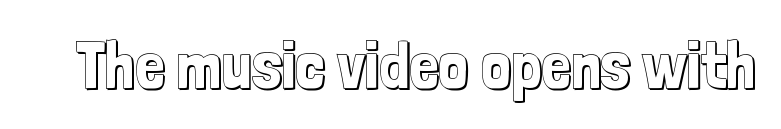
The image shows 66 px condensed type, upright; set normal letter spacing, not underlined; a medium x-height.
